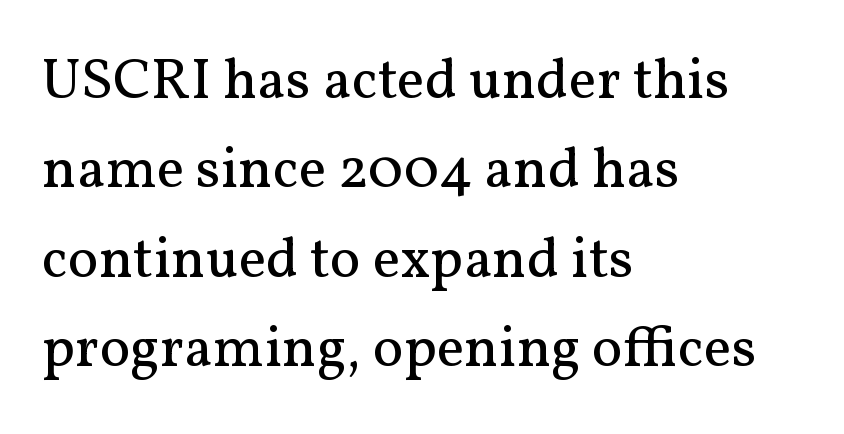
Q: Is the text bold? A: No.
Q: Is the text italic (slanted)? A: No, it is upright.
Q: Is the typeface a serif or a sans-serif typeface? A: Serif.
Q: Is the text underlined? A: No.
Q: How is the paragraph aligned? A: Left-aligned.
Q: Is the spacing between letters normal or unusually wide? A: Normal.
Q: Is the spacing between lines tight, normal or loose? A: Normal.
Q: Width (condensed, normal, or wide)? A: Normal.
Q: Stroke contrast? A: Medium.
Q: x-height? A: Medium.
Q: Monospaced? A: No.
